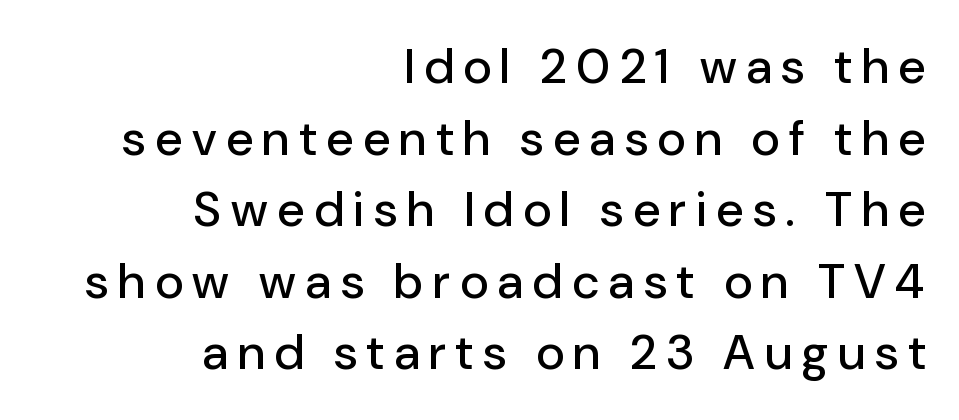
Q: Is the text italic (slanted)? A: No, it is upright.
Q: Is the typeface a serif or a sans-serif typeface? A: Sans-serif.
Q: Is the text underlined? A: No.
Q: How is the paragraph aligned? A: Right-aligned.
Q: Is the spacing between letters normal or unusually wide? A: Unusually wide.
Q: Is the spacing between lines tight, normal or loose? A: Normal.
Q: Width (condensed, normal, or wide)? A: Normal.
Q: Stroke contrast? A: Low.
Q: x-height? A: Medium.
Q: Monospaced? A: No.
